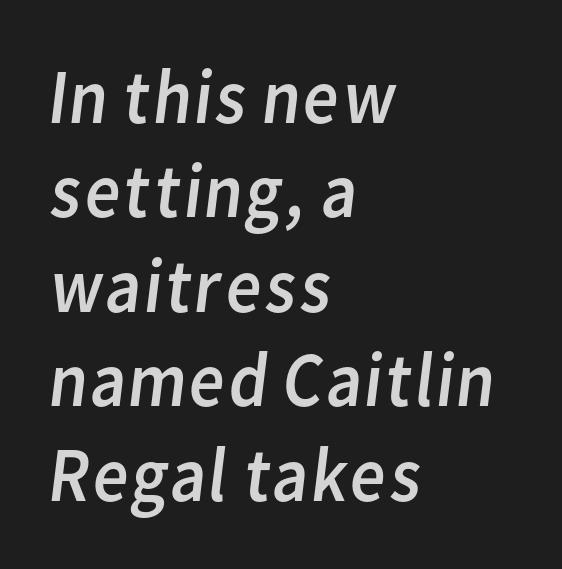
Think standard paragraph weight, or any step lighter than that. A typesetter would label this face a sans. The zone under the glyphs is completely vacant. Casual observation: everything's shoved over to the left.
